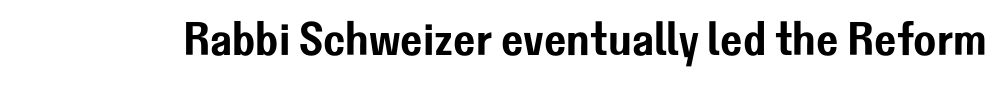
The image shows 47 px sans-serif type, upright; set normal letter spacing, not underlined; low stroke contrast and a medium x-height.
